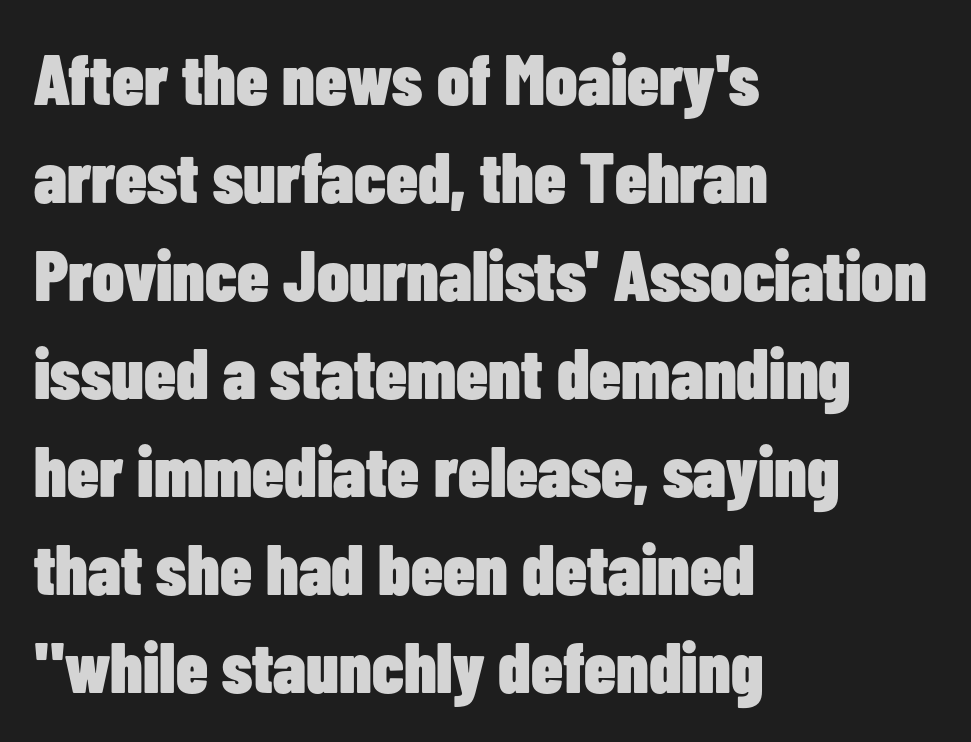
Q: Is the text bold? A: Yes.
Q: Is the text italic (slanted)? A: No, it is upright.
Q: Is the typeface a serif or a sans-serif typeface? A: Sans-serif.
Q: Is the text underlined? A: No.
Q: How is the paragraph aligned? A: Left-aligned.
Q: Is the spacing between letters normal or unusually wide? A: Normal.
Q: Is the spacing between lines tight, normal or loose? A: Normal.
Q: Width (condensed, normal, or wide)? A: Condensed.
Q: Stroke contrast? A: Low.
Q: x-height? A: Medium.
Q: Monospaced? A: No.
